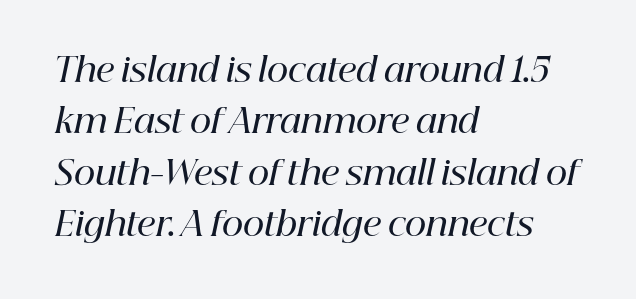
Q: Is the text bold? A: Semi-bold.
Q: Is the text italic (slanted)? A: Yes, it leans right by about 12 degrees.
Q: Is the typeface a serif or a sans-serif typeface? A: Serif.
Q: Is the text underlined? A: No.
Q: How is the paragraph aligned? A: Left-aligned.
Q: Is the spacing between letters normal or unusually wide? A: Normal.
Q: Is the spacing between lines tight, normal or loose? A: Normal.
Q: Width (condensed, normal, or wide)? A: Normal.
Q: Stroke contrast? A: High.
Q: x-height? A: Medium.
Q: Monospaced? A: No.
